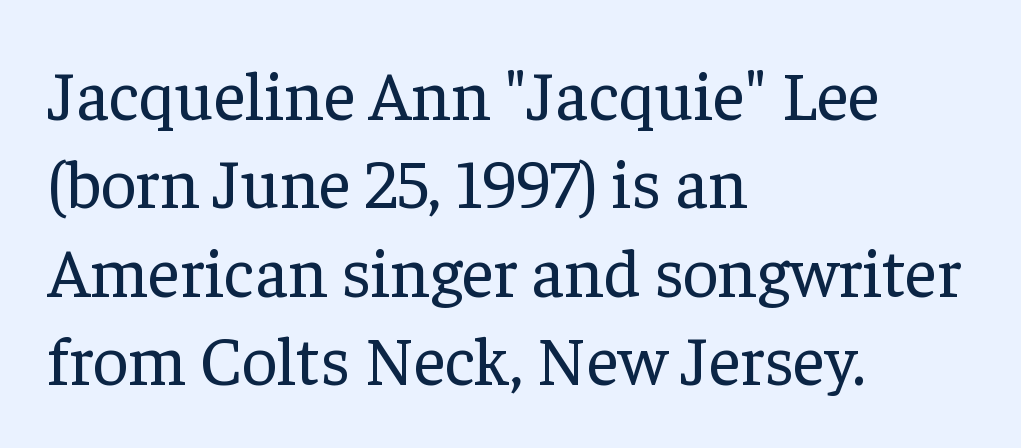
These lines stack with their left ends in a neat column. Character widths vary here, with narrow letters taking less room than wide ones. Plain, unruled lines of type. Is the type heavy? It reads as light-to-regular instead. This rendering leaves character spacing at its baseline value.
